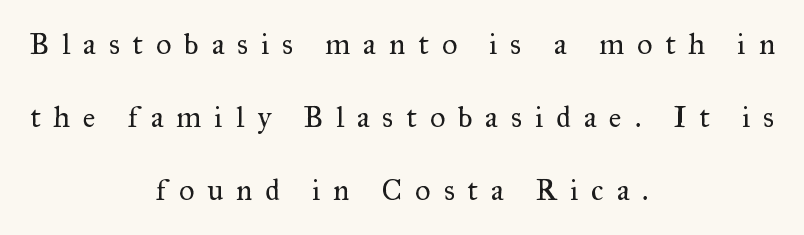
Are there feet on the stems? There are — it's a serif. Character widths vary here, with narrow letters taking less room than wide ones. The line texture is sparse and dotted thanks to wide tracking. Style check: upright. Teacher's note: observe the equal gaps on both sides — that is centered alignment.
